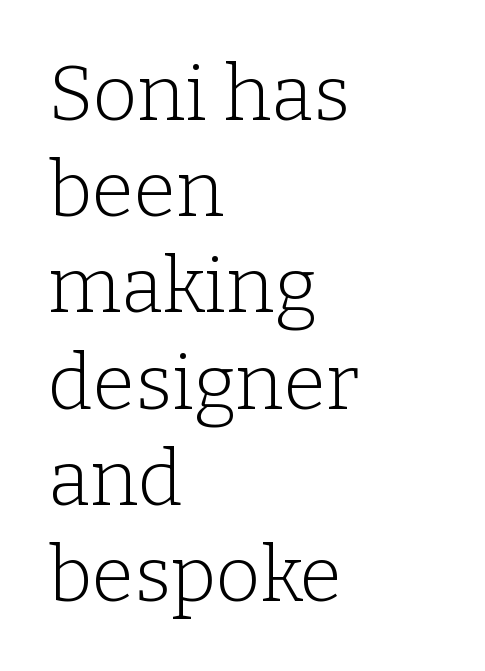
Q: Is the text bold? A: No.
Q: Is the text italic (slanted)? A: No, it is upright.
Q: Is the typeface a serif or a sans-serif typeface? A: Serif.
Q: Is the text underlined? A: No.
Q: How is the paragraph aligned? A: Left-aligned.
Q: Is the spacing between letters normal or unusually wide? A: Normal.
Q: Is the spacing between lines tight, normal or loose? A: Normal.
Q: Width (condensed, normal, or wide)? A: Normal.
Q: Stroke contrast? A: Low.
Q: x-height? A: Medium.
Q: Monospaced? A: No.
